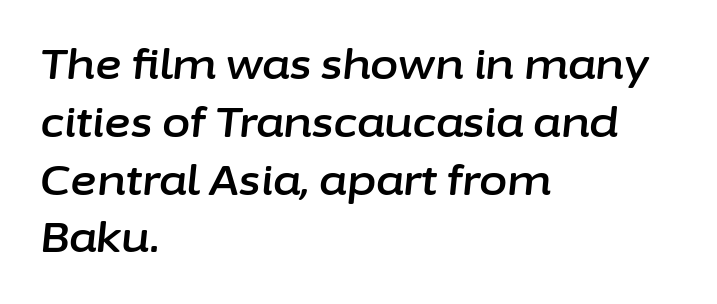
{"italic": "yes", "lean": "right", "slant_degrees": 6, "width": "normal", "stroke_contrast": "low", "x_height": "medium", "monospaced": "no", "underline": "no", "align": "left", "line_spacing": "normal", "line_spacing_ratio": 1.41, "letter_spacing": "normal", "letter_spacing_em": 0.0, "glyph_px": 41}
